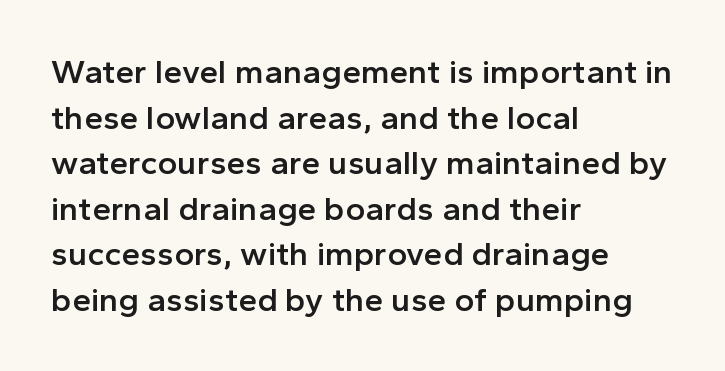
Q: Is the text bold? A: Semi-bold.
Q: Is the text italic (slanted)? A: No, it is upright.
Q: Is the typeface a serif or a sans-serif typeface? A: Sans-serif.
Q: Is the text underlined? A: No.
Q: How is the paragraph aligned? A: Left-aligned.
Q: Is the spacing between letters normal or unusually wide? A: Normal.
Q: Is the spacing between lines tight, normal or loose? A: Normal.
Q: Width (condensed, normal, or wide)? A: Normal.
Q: x-height? A: Medium.
Q: Monospaced? A: No.
